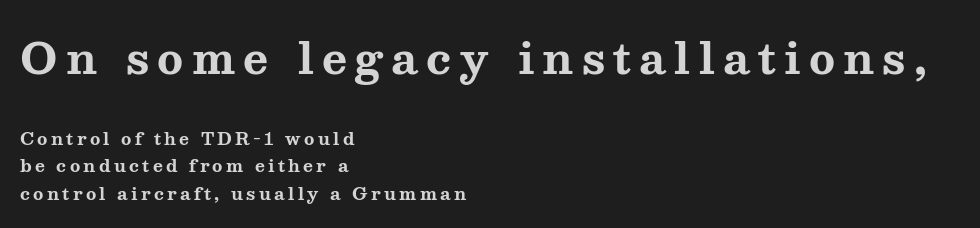
The image shows 43 px bold, wide serif type, upright; set left-aligned, normal line spacing (1.6x), not underlined; the first (top) block is 2.53x larger; medium stroke contrast and a medium x-height.
